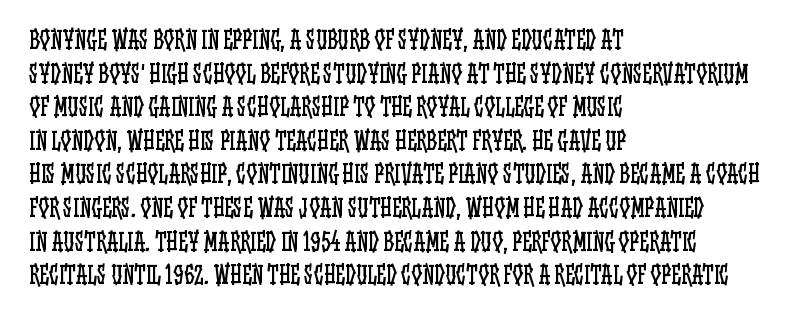
Q: Is the text bold? A: No.
Q: Is the text italic (slanted)? A: No, it is upright.
Q: Is the text underlined? A: No.
Q: How is the paragraph aligned? A: Left-aligned.
Q: Is the spacing between letters normal or unusually wide? A: Normal.
Q: Is the spacing between lines tight, normal or loose? A: Normal.
